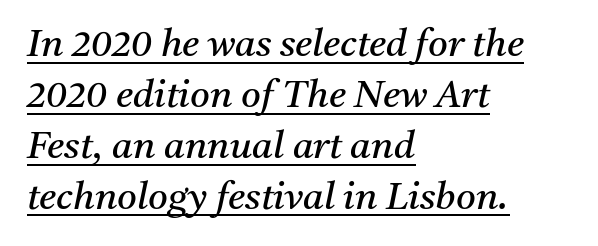
Q: Is the text bold? A: No.
Q: Is the text italic (slanted)? A: Yes, it leans right by about 11 degrees.
Q: Is the typeface a serif or a sans-serif typeface? A: Serif.
Q: Is the text underlined? A: Yes.
Q: How is the paragraph aligned? A: Left-aligned.
Q: Is the spacing between letters normal or unusually wide? A: Normal.
Q: Is the spacing between lines tight, normal or loose? A: Normal.
Q: Width (condensed, normal, or wide)? A: Normal.
Q: Stroke contrast? A: Medium.
Q: x-height? A: Medium.
Q: Monospaced? A: No.
